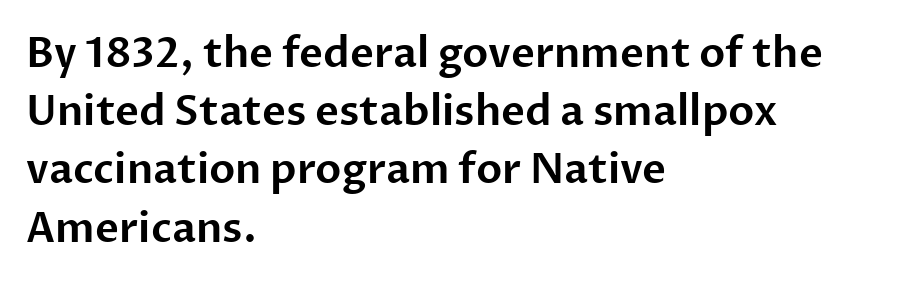
Proportional: the letters do not fall into vertical columns. The type is set solid horizontally, with unmodified tracking. You can tell from the bare stems that sans-serif type was used. A classic flush-left, rag-right setting is used for this passage.
